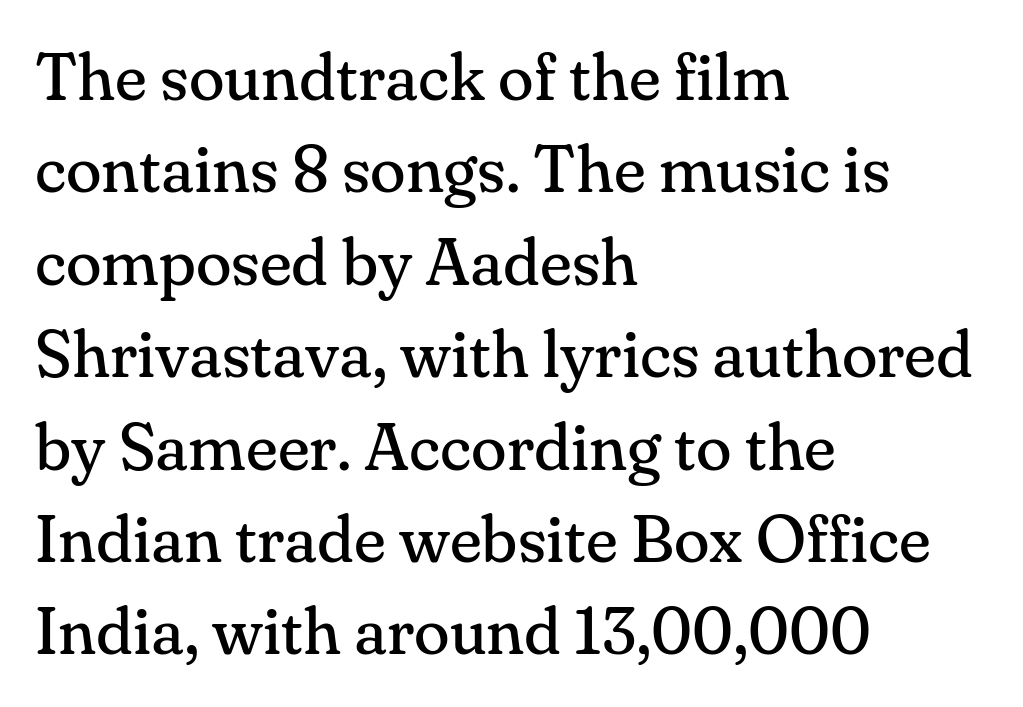
Q: Is the text bold? A: No.
Q: Is the text italic (slanted)? A: No, it is upright.
Q: Is the typeface a serif or a sans-serif typeface? A: Serif.
Q: Is the text underlined? A: No.
Q: How is the paragraph aligned? A: Left-aligned.
Q: Is the spacing between letters normal or unusually wide? A: Normal.
Q: Is the spacing between lines tight, normal or loose? A: Normal.
Q: Width (condensed, normal, or wide)? A: Normal.
Q: Stroke contrast? A: Medium.
Q: x-height? A: Small.
Q: Monospaced? A: No.
